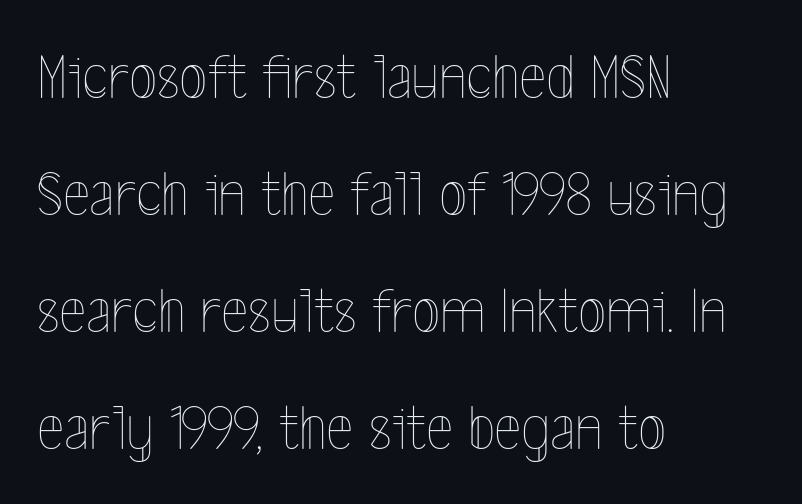
{"italic": "no", "bold": "no", "weight": "thin", "width": "condensed", "x_height": "medium", "monospaced": "no", "underline": "no", "align": "left", "line_spacing_ratio": 1.8, "letter_spacing": "normal", "letter_spacing_em": 0.0, "glyph_px": 65}
